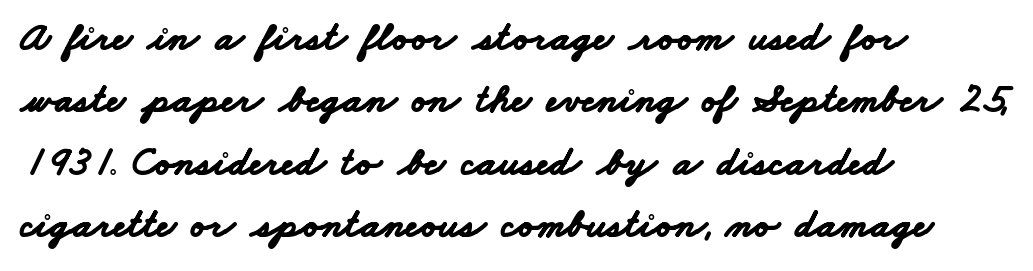
A typesetter would call this proportional, since set widths differ per character. Students, observe: this is what conventionally led text looks like. The passage shown is emphatically bold. You could call the tracking neutral — neither tight nor loose.
